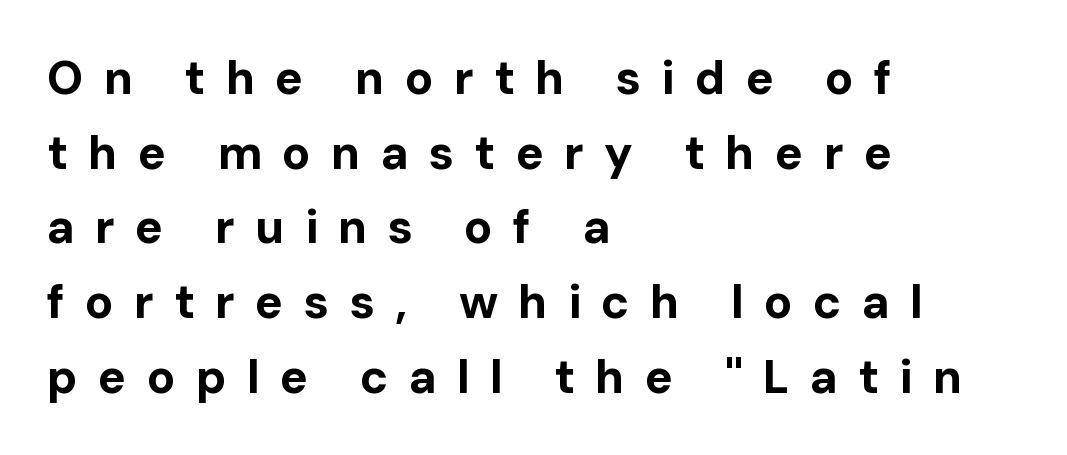
Successive baselines arrive at the customary interval. The passage is arranged the way most books set body copy — flush left. The sample has been set heavy, in full bold. You can tell it's not italic because the verticals are truly vertical.
